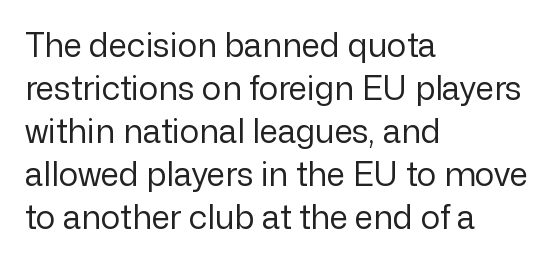
The image shows 33 px regular-weight sans-serif type, upright; set left-aligned, normal line spacing (1.3x), normal letter spacing, not underlined; low stroke contrast and a medium x-height.
